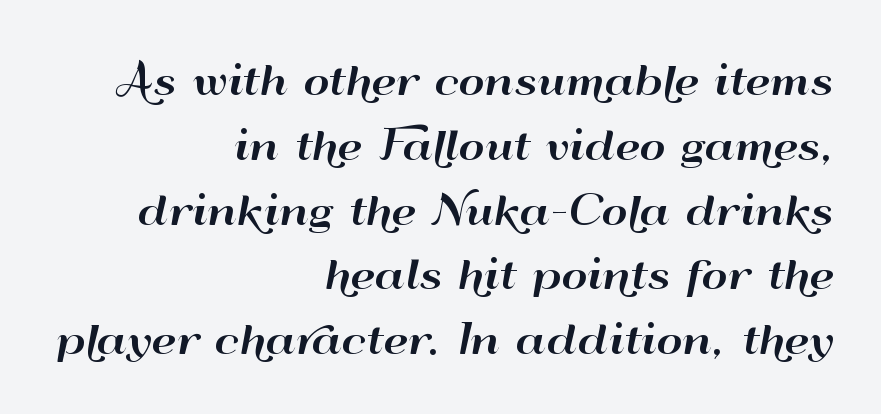
Q: Is the text italic (slanted)? A: Yes.
Q: Is the typeface a serif or a sans-serif typeface? A: Sans-serif.
Q: Is the text underlined? A: No.
Q: How is the paragraph aligned? A: Right-aligned.
Q: Is the spacing between letters normal or unusually wide? A: Normal.
Q: Is the spacing between lines tight, normal or loose? A: Normal.
Q: Width (condensed, normal, or wide)? A: Wide.
Q: Stroke contrast? A: High.
Q: x-height? A: Small.
Q: Monospaced? A: No.
